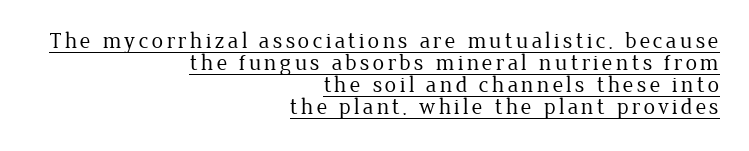
The image shows 23 px text type, upright; set right-aligned, tight line spacing (0.96x), underlined.
